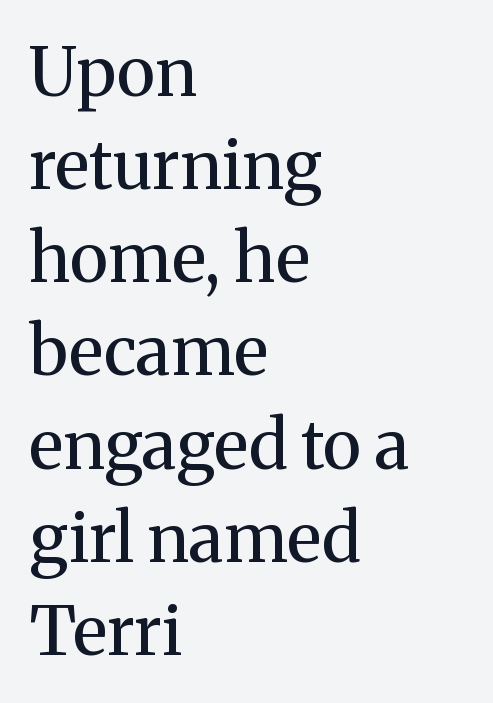
Typographically, this falls in the serif category. The baseline area is clear. Think standard paragraph weight, or any step lighter than that. These lines stack with their left ends in a neat column. Here the designer chose a conventional face with non-uniform glyph widths.
